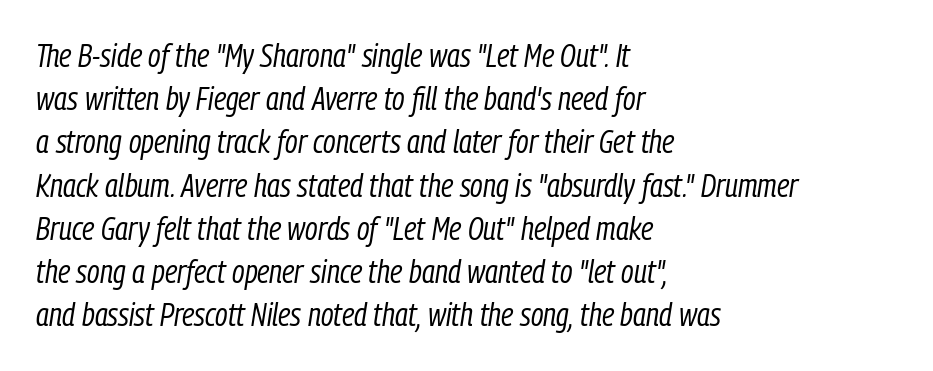
Evenly set lines give the paragraph a standard silhouette. Is this a fixed-width face? No — the glyphs have proportional, varying widths. Compared with typical body copy, the letter spacing here is the same. These lines were composed using italics. All the whitespace from short lines collects on the right. The zone under the glyphs is completely vacant.
